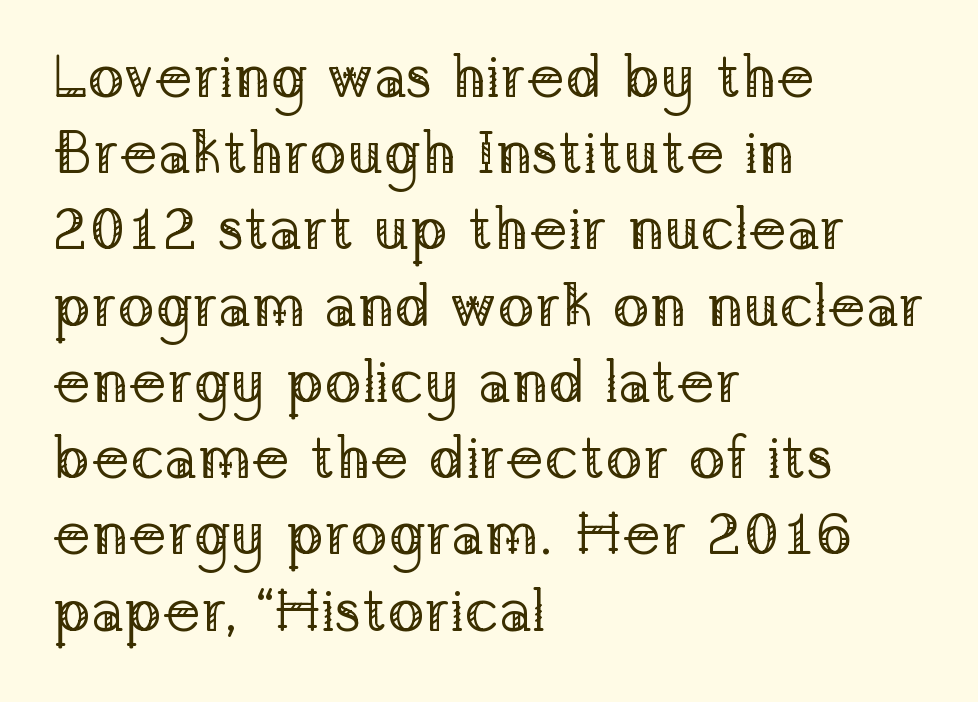
Q: Is the text bold? A: No.
Q: Is the text italic (slanted)? A: No, it is upright.
Q: Is the typeface a serif or a sans-serif typeface? A: Serif.
Q: Is the text underlined? A: No.
Q: How is the paragraph aligned? A: Left-aligned.
Q: Is the spacing between letters normal or unusually wide? A: Normal.
Q: Is the spacing between lines tight, normal or loose? A: Normal.
Q: Width (condensed, normal, or wide)? A: Normal.
Q: Stroke contrast? A: Low.
Q: x-height? A: Medium.
Q: Monospaced? A: No.
